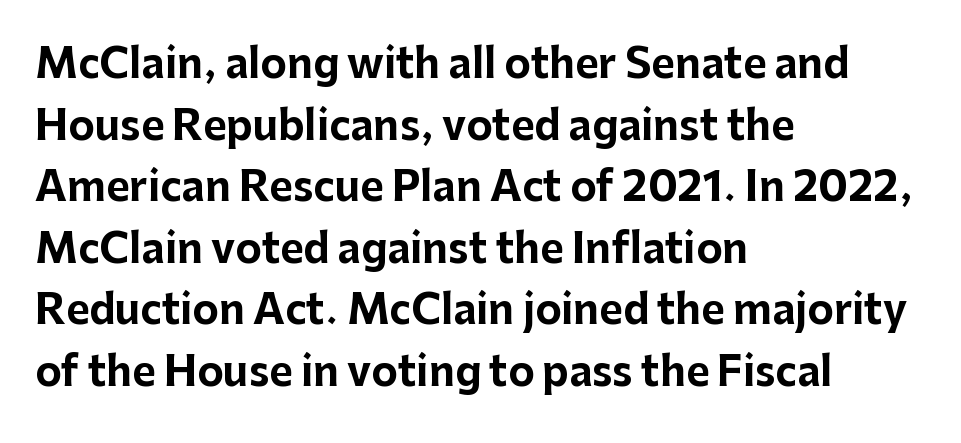
Q: Is the text bold? A: Yes.
Q: Is the text italic (slanted)? A: No, it is upright.
Q: Is the typeface a serif or a sans-serif typeface? A: Sans-serif.
Q: Is the text underlined? A: No.
Q: How is the paragraph aligned? A: Left-aligned.
Q: Is the spacing between letters normal or unusually wide? A: Normal.
Q: Is the spacing between lines tight, normal or loose? A: Normal.
Q: Width (condensed, normal, or wide)? A: Normal.
Q: Stroke contrast? A: Low.
Q: x-height? A: Medium.
Q: Monospaced? A: No.
